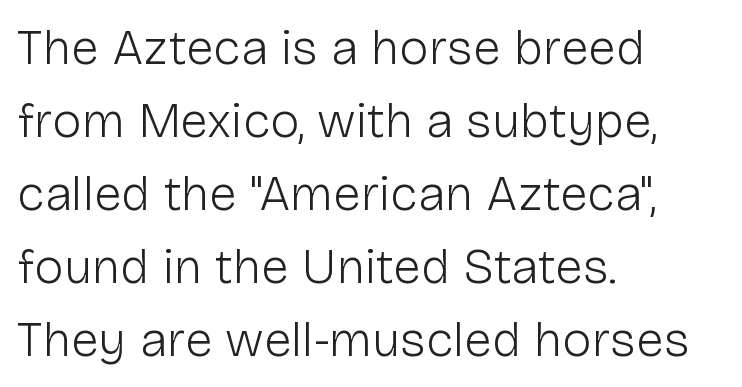
The image shows 50 px light sans-serif type, upright; set left-aligned, normal line spacing (1.46x), normal letter spacing, not underlined; low stroke contrast and a medium x-height.
